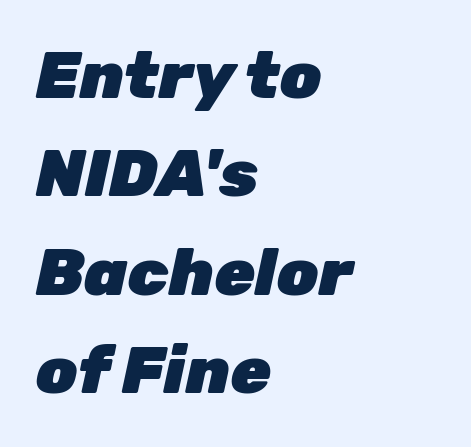
Q: Is the text bold? A: Yes.
Q: Is the text italic (slanted)? A: Yes, it leans right by about 12 degrees.
Q: Is the text underlined? A: No.
Q: How is the paragraph aligned? A: Left-aligned.
Q: Is the spacing between letters normal or unusually wide? A: Normal.
Q: Is the spacing between lines tight, normal or loose? A: Normal.
Q: Width (condensed, normal, or wide)? A: Normal.
Q: Stroke contrast? A: Low.
Q: x-height? A: Medium.
Q: Monospaced? A: No.
